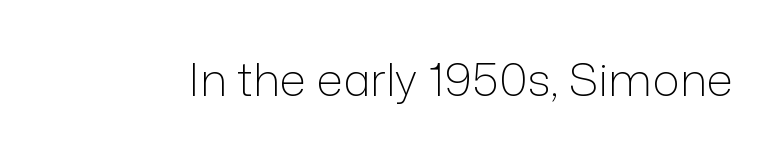
The image shows 46 px light sans-serif type, upright; set normal letter spacing, not underlined; low stroke contrast and a medium x-height.
